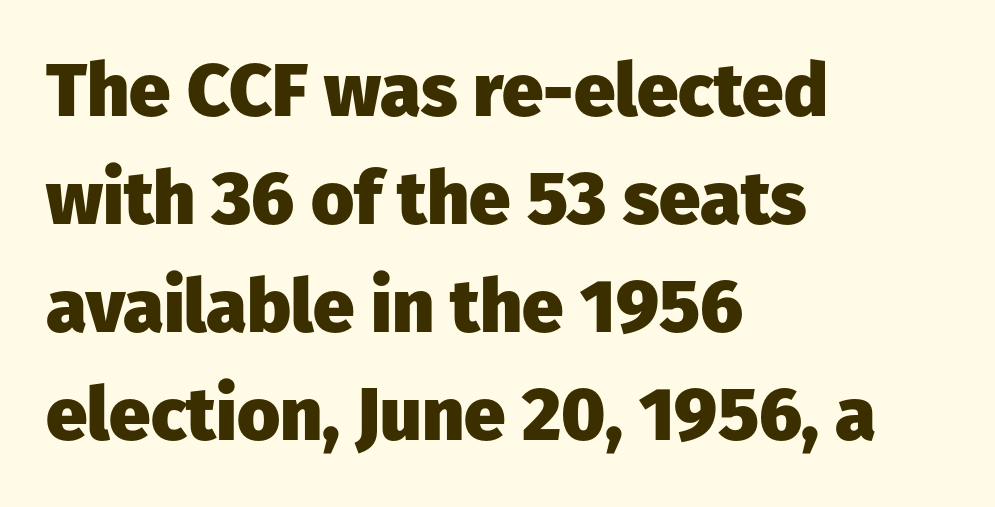
The image shows 74 px heavy sans-serif type, upright; set left-aligned, normal line spacing (1.46x), normal letter spacing, not underlined; low stroke contrast and a medium x-height.
